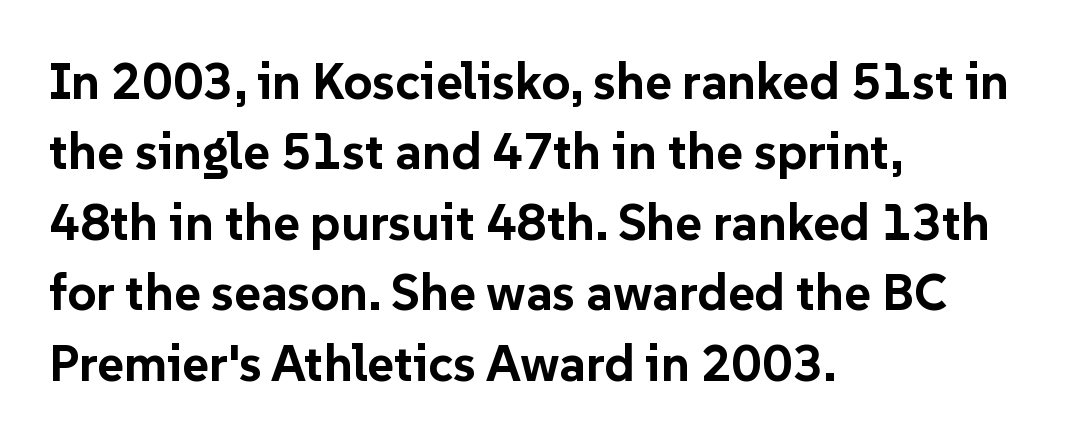
Chunky letters — that's bold for sure. You can tell from the bare stems that sans-serif type was used. Normally led — the rows are evenly, conventionally spaced. Does the lettering tilt? It doesn't — this is upright.
